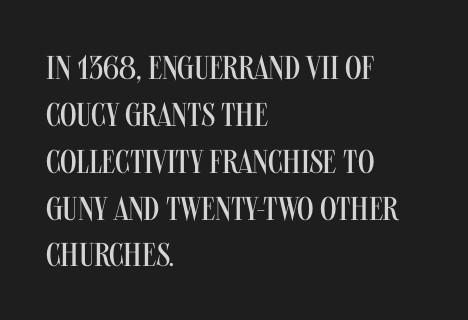
Unmarked baselines from the first word to the last. This sample has the flowing, uneven cadence of proportional lettering. The rows are spaced the way most documents space them. Is the letter spacing exaggerated? No — it looks like the ordinary default.
